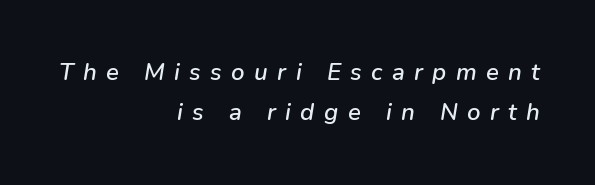
Q: Is the text italic (slanted)? A: Yes, it leans right by about 9 degrees.
Q: Is the text underlined? A: No.
Q: How is the paragraph aligned? A: Right-aligned.
Q: Is the spacing between letters normal or unusually wide? A: Unusually wide.
Q: Is the spacing between lines tight, normal or loose? A: Normal.
